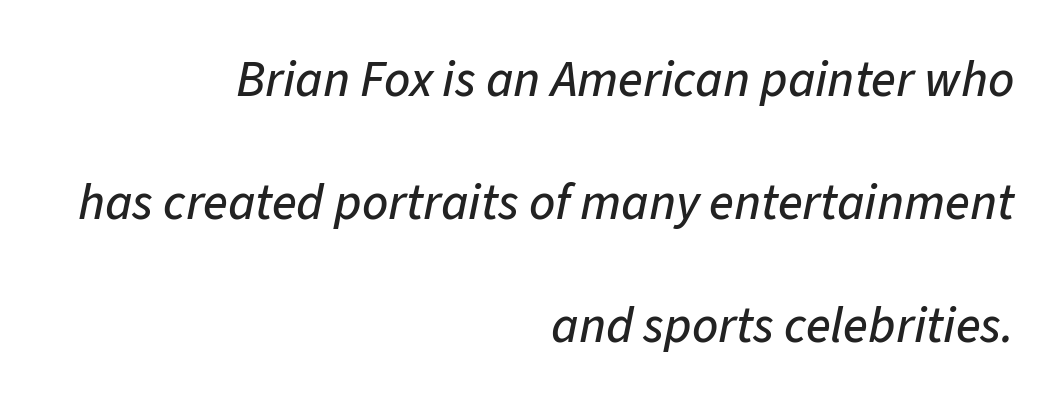
The image shows 51 px text type, italic (leaning right); set right-aligned, loose line spacing (2.41x), normal letter spacing, not underlined; low stroke contrast and a medium x-height.
